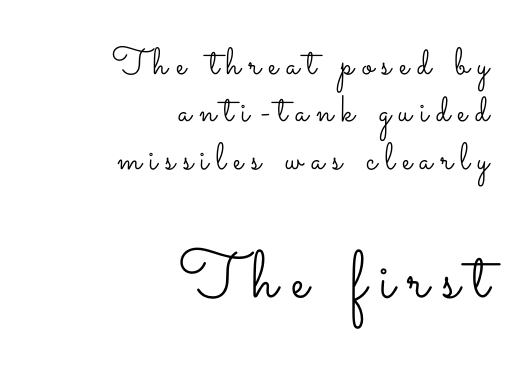
The image shows 67 px light, wide type; set right-aligned, normal line spacing (1.25x), unusually wide letter spacing (+0.21 em), not underlined; the second (bottom) block is 1.76x larger; low stroke contrast and a small x-height.
